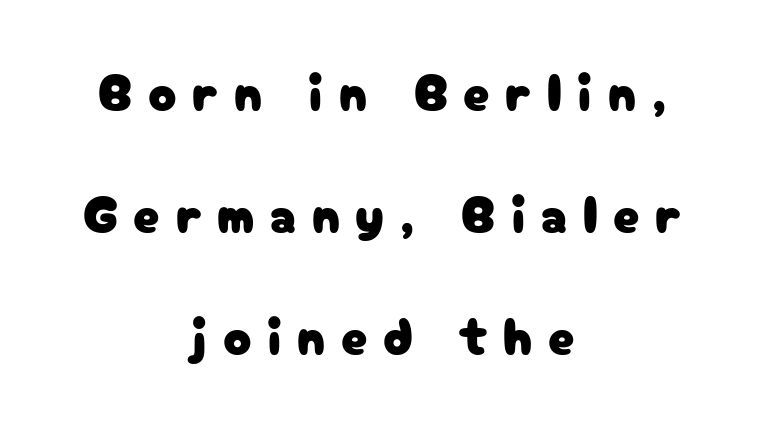
The typeface chosen for these lines omits serifs. You could fit nearly another row in the gap between these rows. The face used here is proportionally spaced, like ordinary book or web type. This is the regular roman posture of the typeface.
